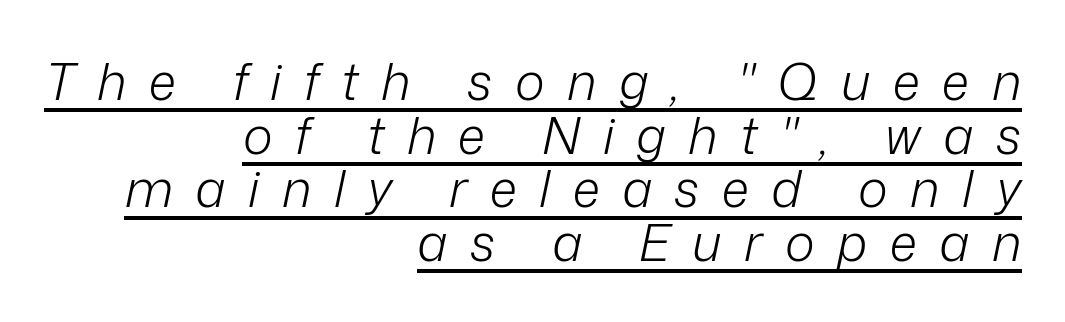
Q: Is the text bold? A: No.
Q: Is the text italic (slanted)? A: Yes, it leans right by about 12 degrees.
Q: Is the text underlined? A: Yes.
Q: How is the paragraph aligned? A: Right-aligned.
Q: Is the spacing between letters normal or unusually wide? A: Unusually wide.
Q: Is the spacing between lines tight, normal or loose? A: Tight.
Q: Width (condensed, normal, or wide)? A: Normal.
Q: Stroke contrast? A: Low.
Q: x-height? A: Medium.
Q: Monospaced? A: No.
